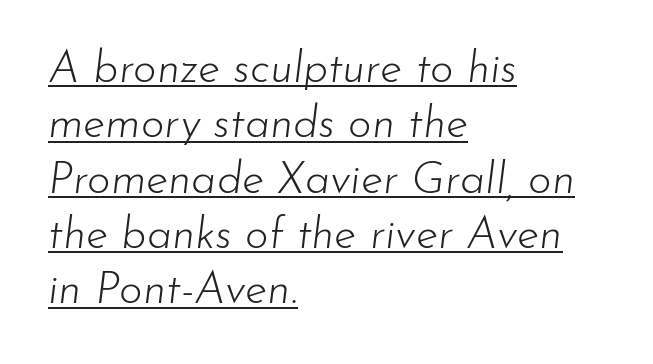
The image shows 45 px light type, italic (leaning right); set left-aligned, line spacing 1.23x, normal letter spacing, underlined; low stroke contrast and a small x-height.
